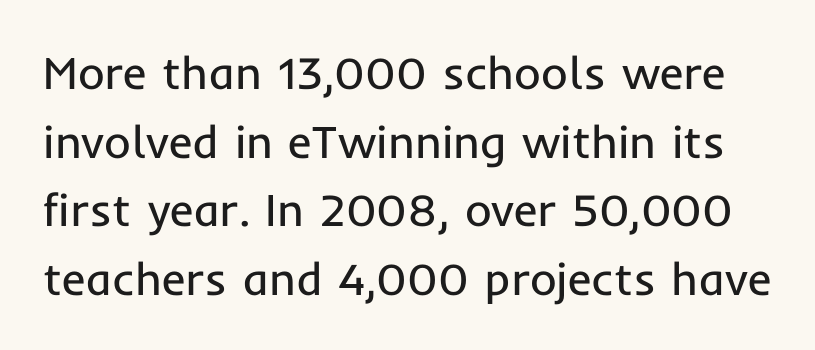
The image shows 46 px regular-weight sans-serif type, upright; set normal line spacing (1.49x), normal letter spacing, not underlined; low stroke contrast and a medium x-height.
